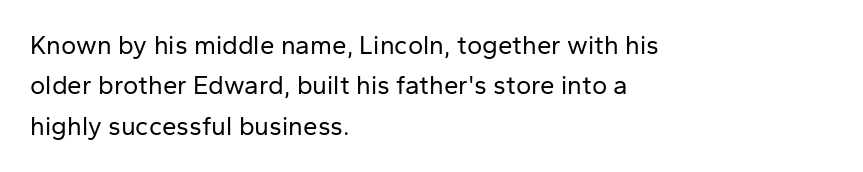
Q: Is the text bold? A: No.
Q: Is the text italic (slanted)? A: No, it is upright.
Q: Is the text underlined? A: No.
Q: How is the paragraph aligned? A: Left-aligned.
Q: Is the spacing between letters normal or unusually wide? A: Normal.
Q: Is the spacing between lines tight, normal or loose? A: Normal.
